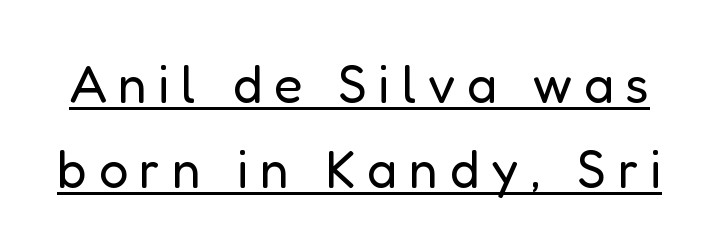
The image shows 52 px regular-weight sans-serif type, upright; set normal line spacing (1.63x), unusually wide letter spacing (+0.22 em), underlined; low stroke contrast and a medium x-height.
